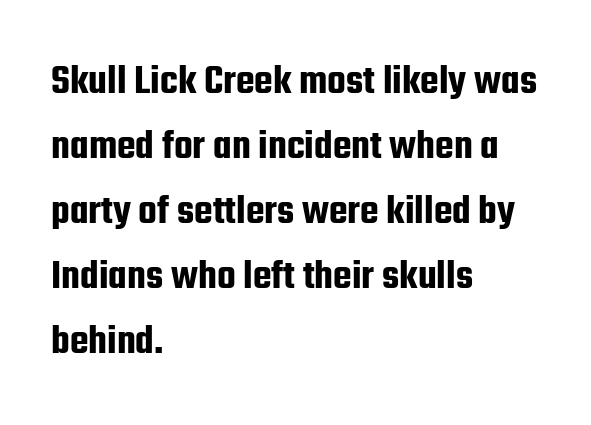
The glyphs in this specimen are sans serif. The face used here is proportionally spaced, like ordinary book or web type. Does the lettering tilt? It doesn't — this is upright. Has an underline been added? It has not. Each word holds together tightly as a unit, with standard inter-letter gaps. The rendering anchors every line to the left-hand side.
